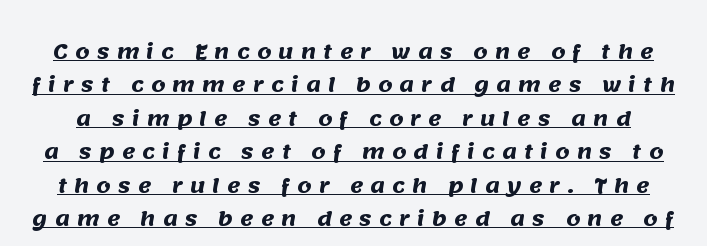
{"bold": "yes", "underline": "yes", "line_spacing": "normal", "line_spacing_ratio": 1.67, "letter_spacing": "wide", "letter_spacing_em": 0.36, "glyph_px": 20}
